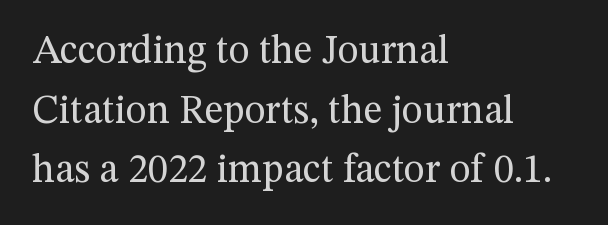
{"serif": "yes", "italic": "no", "bold": "no", "weight": "regular", "width": "normal", "stroke_contrast": "medium", "x_height": "medium", "monospaced": "no", "underline": "no", "align": "left", "line_spacing": "normal", "line_spacing_ratio": 1.49, "letter_spacing": "normal", "letter_spacing_em": 0.0, "glyph_px": 40}
